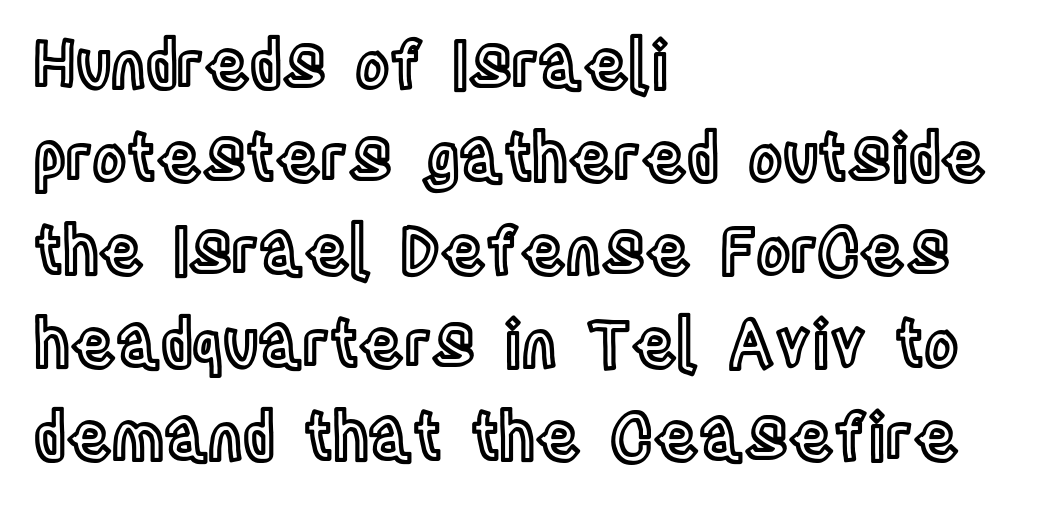
Q: Is the text italic (slanted)? A: No, it is upright.
Q: Is the text underlined? A: No.
Q: How is the paragraph aligned? A: Left-aligned.
Q: Is the spacing between letters normal or unusually wide? A: Normal.
Q: Is the spacing between lines tight, normal or loose? A: Normal.
Q: Width (condensed, normal, or wide)? A: Condensed.
Q: x-height? A: Large.
Q: Monospaced? A: No.
